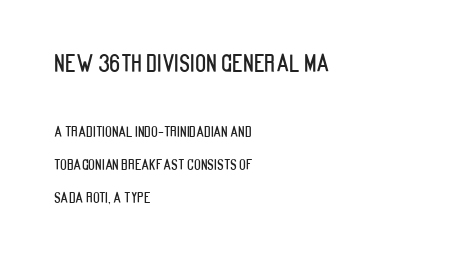
Tall strokes in this sample are plumb rather than angled. Every row of glyphs begins at an identical x-position on the left. Observe the ordinary spacing: letters are neighbours, not strangers. Interline gaps are noticeably wide in this sample. These two chunks differ in scale, with the top chunk taking the larger measure. The gap between lines stays unmarked.
